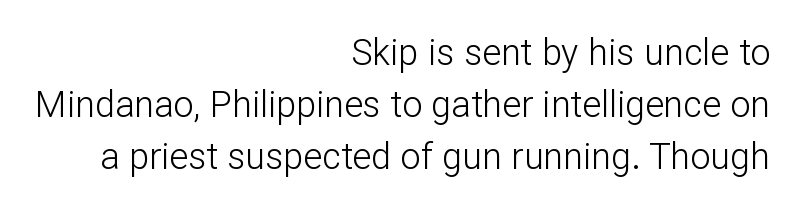
{"serif": "no", "italic": "no", "bold": "no", "weight": "light", "width": "normal", "stroke_contrast": "low", "x_height": "medium", "monospaced": "no", "underline": "no", "align": "right", "line_spacing": "normal", "line_spacing_ratio": 1.44, "letter_spacing": "normal", "letter_spacing_em": 0.0, "glyph_px": 36}
